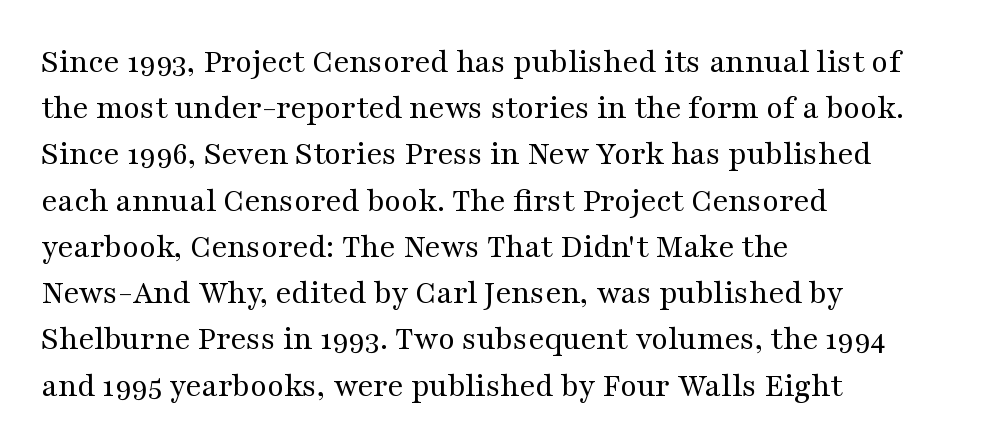
{"serif": "yes", "italic": "no", "bold": "no", "weight": "regular", "width": "wide", "stroke_contrast": "medium", "x_height": "medium", "monospaced": "no", "underline": "no", "align": "left", "line_spacing": "normal", "line_spacing_ratio": 1.36, "letter_spacing": "normal", "letter_spacing_em": 0.0, "glyph_px": 34}
